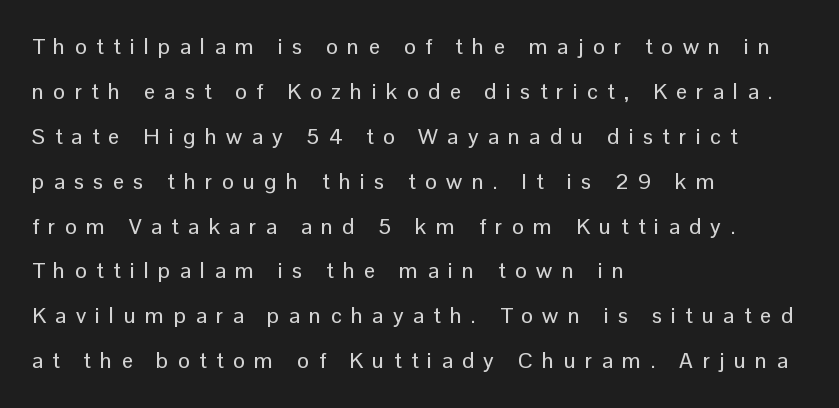
{"italic": "no", "underline": "no", "align": "left", "line_spacing": "loose", "line_spacing_ratio": 2.04, "letter_spacing": "wide", "letter_spacing_em": 0.43, "glyph_px": 22}
